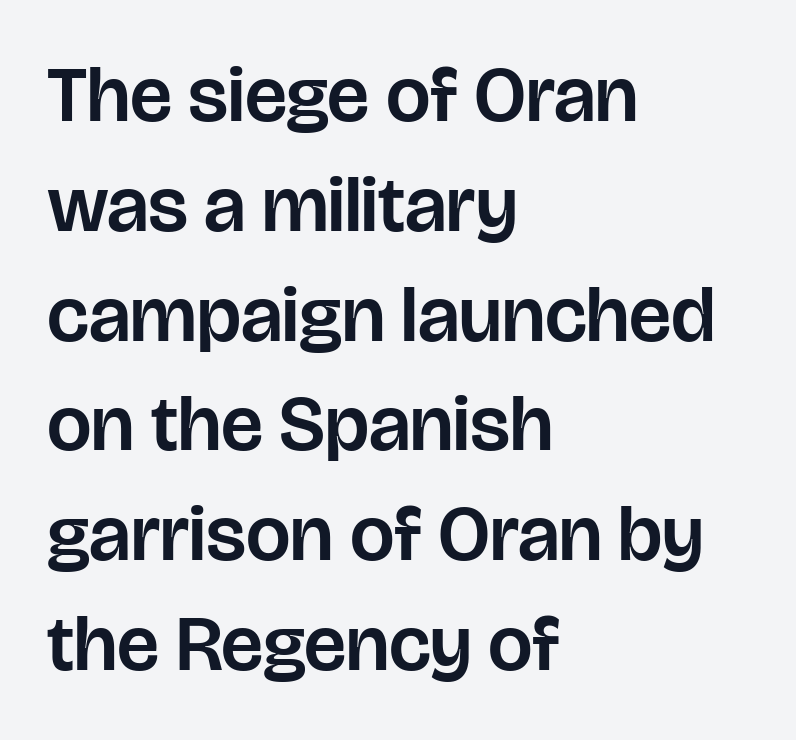
{"serif": "no", "italic": "no", "width": "normal", "stroke_contrast": "low", "x_height": "large", "monospaced": "no", "underline": "no", "align": "left", "line_spacing": "normal", "line_spacing_ratio": 1.39, "letter_spacing": "normal", "letter_spacing_em": 0.0, "glyph_px": 79}
